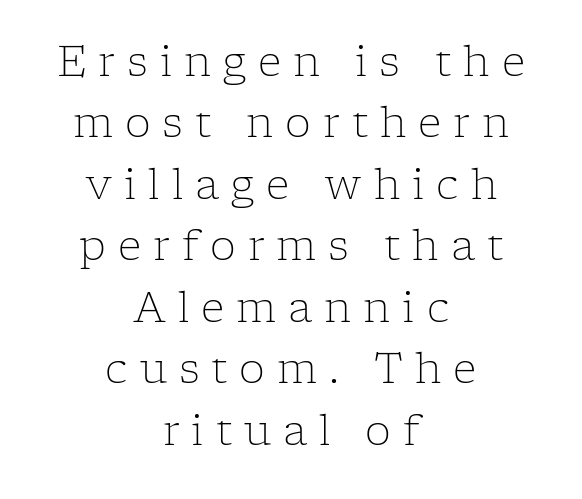
{"serif": "yes", "italic": "no", "bold": "no", "weight": "light", "width": "normal", "stroke_contrast": "low", "x_height": "medium", "monospaced": "no", "underline": "no", "align": "center", "line_spacing": "normal", "line_spacing_ratio": 1.5, "letter_spacing": "wide", "letter_spacing_em": 0.29, "glyph_px": 41}
